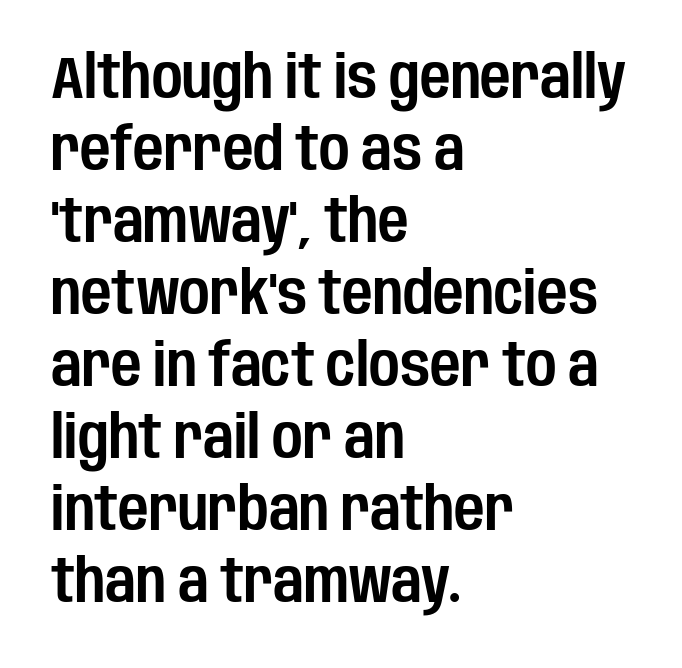
The image shows 59 px condensed sans-serif type, upright; set left-aligned, line spacing 1.22x, normal letter spacing, not underlined; low stroke contrast and a large x-height.
